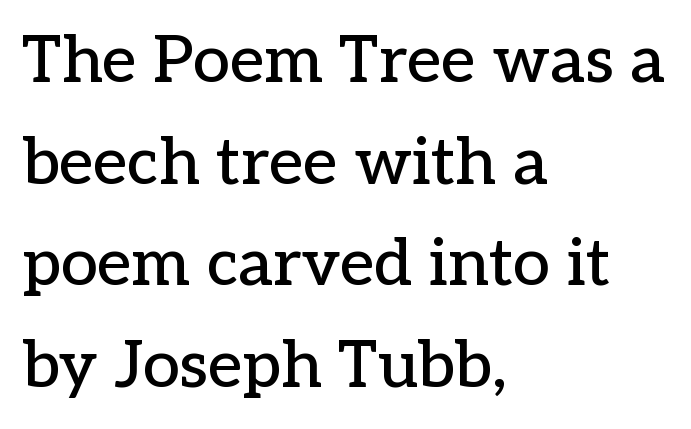
The image shows 66 px serif type, upright; set left-aligned, normal line spacing (1.54x), normal letter spacing, not underlined; low stroke contrast and a medium x-height.
